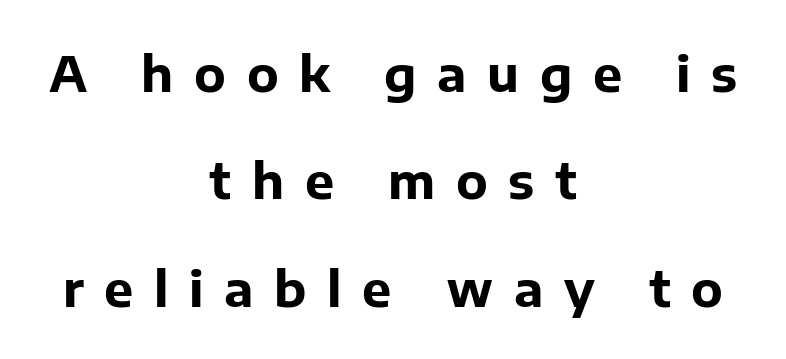
Q: Is the text bold? A: Yes.
Q: Is the text italic (slanted)? A: No, it is upright.
Q: Is the typeface a serif or a sans-serif typeface? A: Sans-serif.
Q: Is the text underlined? A: No.
Q: How is the paragraph aligned? A: Centered.
Q: Is the spacing between letters normal or unusually wide? A: Unusually wide.
Q: Is the spacing between lines tight, normal or loose? A: Loose.
Q: Width (condensed, normal, or wide)? A: Normal.
Q: Stroke contrast? A: Low.
Q: x-height? A: Medium.
Q: Monospaced? A: No.
